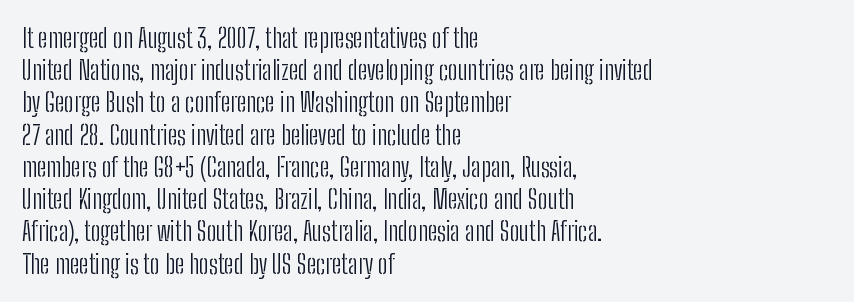
Q: Is the text bold? A: No.
Q: Is the text italic (slanted)? A: No, it is upright.
Q: Is the text underlined? A: No.
Q: How is the paragraph aligned? A: Left-aligned.
Q: Is the spacing between letters normal or unusually wide? A: Normal.
